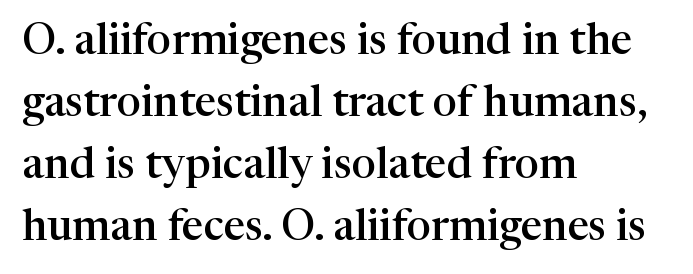
{"serif": "yes", "italic": "no", "bold": "semi", "weight": "semibold", "width": "normal", "stroke_contrast": "high", "x_height": "medium", "monospaced": "no", "underline": "no", "align": "left", "line_spacing": "normal", "line_spacing_ratio": 1.44, "letter_spacing": "normal", "letter_spacing_em": 0.0, "glyph_px": 43}
